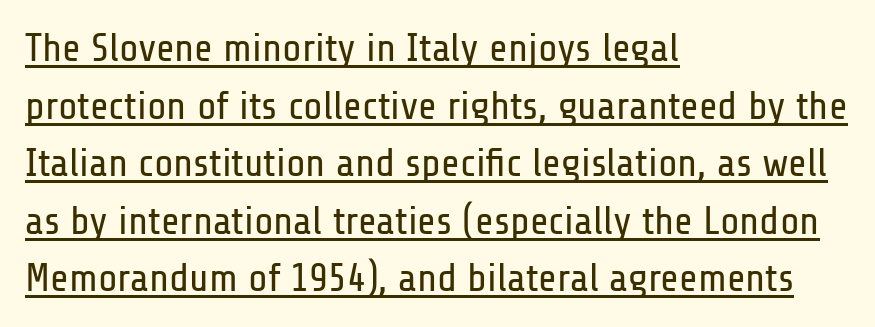
{"serif": "no", "italic": "no", "bold": "no", "weight": "regular", "width": "condensed", "stroke_contrast": "low", "x_height": "medium", "monospaced": "no", "underline": "yes", "align": "left", "line_spacing": "normal", "line_spacing_ratio": 1.44, "letter_spacing": "normal", "letter_spacing_em": 0.0, "glyph_px": 40}
